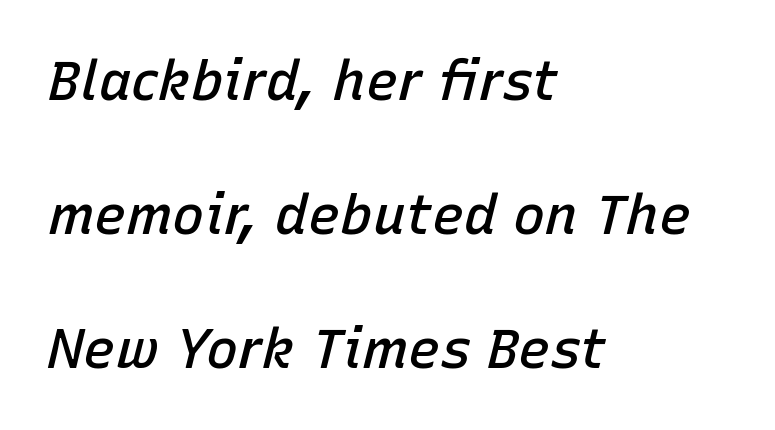
{"italic": "yes", "lean": "right", "slant_degrees": 15, "bold": "semi", "weight": "semibold", "width": "normal", "stroke_contrast": "low", "x_height": "medium", "monospaced": "no", "underline": "no", "align": "left", "line_spacing": "loose", "line_spacing_ratio": 2.48, "letter_spacing": "normal", "letter_spacing_em": 0.0, "glyph_px": 54}
